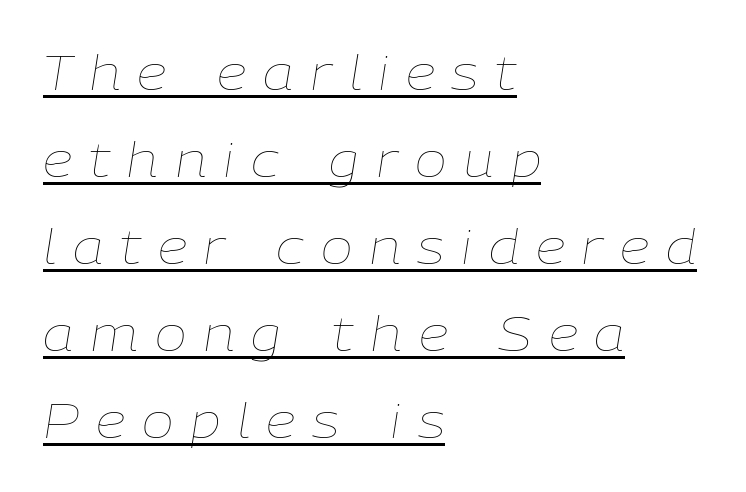
You could not count columns in this text — the font is proportionally spaced. Compared with a typical body face, this is equally light or lighter still. Does a line run under the words? Yes, clearly. There is plenty of visible air inserted between adjacent glyphs. The lines in this sample share a left origin and differ only in where they stop. When letters slant like this, we call the style italic.
